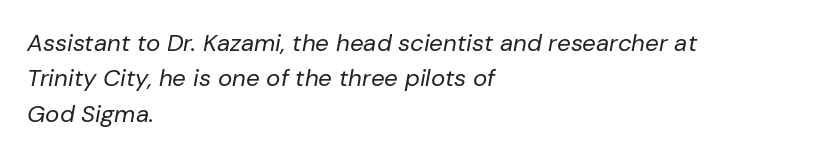
Q: Is the text bold? A: No.
Q: Is the text italic (slanted)? A: Yes, it leans right by about 10 degrees.
Q: Is the text underlined? A: No.
Q: How is the paragraph aligned? A: Left-aligned.
Q: Is the spacing between letters normal or unusually wide? A: Normal.
Q: Is the spacing between lines tight, normal or loose? A: Normal.
